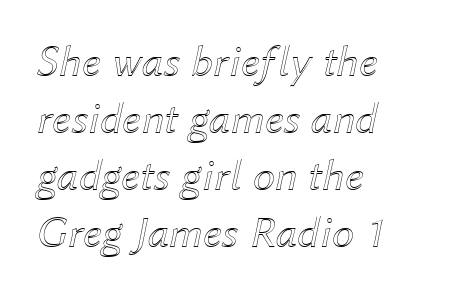
The text block is weighted toward the left margin, trailing off unevenly rightward. Character widths vary here, with narrow letters taking less room than wide ones. The glyphs look as if they've been sheared to an angle. The baseline area is clear.
